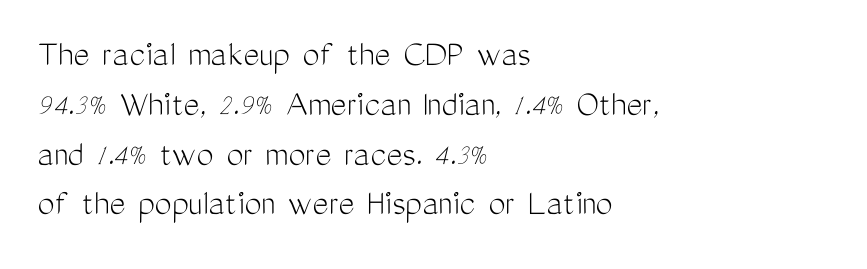
Q: Is the text bold? A: No.
Q: Is the text italic (slanted)? A: No, it is upright.
Q: Is the typeface a serif or a sans-serif typeface? A: Sans-serif.
Q: Is the text underlined? A: No.
Q: How is the paragraph aligned? A: Left-aligned.
Q: Is the spacing between letters normal or unusually wide? A: Normal.
Q: Is the spacing between lines tight, normal or loose? A: Normal.
Q: Width (condensed, normal, or wide)? A: Condensed.
Q: Stroke contrast? A: Medium.
Q: x-height? A: Medium.
Q: Monospaced? A: No.
